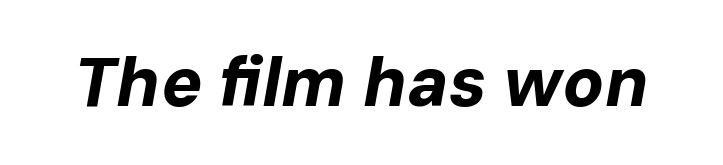
{"italic": "yes", "lean": "right", "slant_degrees": 10, "bold": "yes", "weight": "bold", "width": "normal", "stroke_contrast": "low", "x_height": "medium", "monospaced": "no", "underline": "no", "letter_spacing": "normal", "letter_spacing_em": 0.0, "glyph_px": 69}
